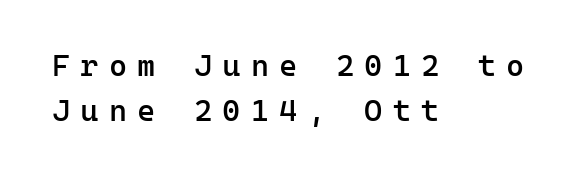
{"serif": "no", "italic": "no", "bold": "semi", "weight": "semibold", "width": "normal", "stroke_contrast": "low", "x_height": "medium", "monospaced": "yes", "underline": "no", "align": "left", "line_spacing": "normal", "line_spacing_ratio": 1.44, "letter_spacing": "wide", "letter_spacing_em": 0.33, "glyph_px": 31}
